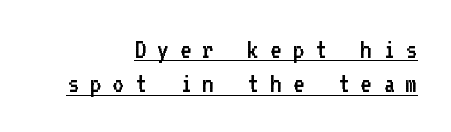
The image shows 28 px regular-weight sans-serif type, upright, monospaced; set right-aligned, line spacing 1.23x, unusually wide letter spacing (+0.39 em), underlined; low stroke contrast and a medium x-height.
